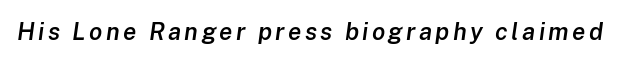
Q: Is the text bold? A: Semi-bold.
Q: Is the text italic (slanted)? A: Yes, it leans right by about 8 degrees.
Q: Is the text underlined? A: No.
